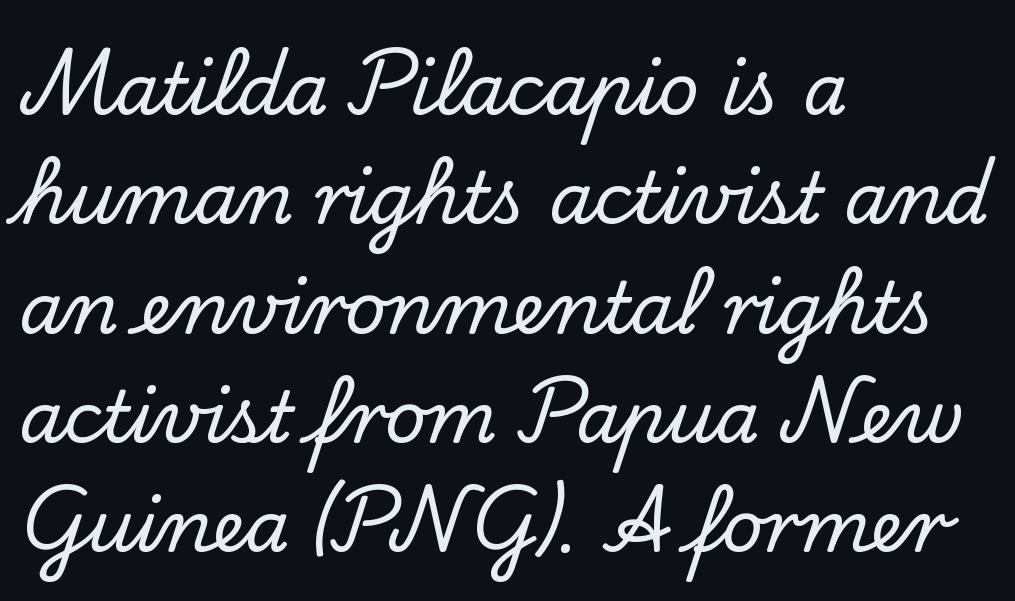
{"serif": "yes", "width": "normal", "stroke_contrast": "low", "x_height": "small", "monospaced": "no", "underline": "no", "align": "left", "line_spacing": "normal", "line_spacing_ratio": 1.54, "letter_spacing": "normal", "letter_spacing_em": 0.0, "glyph_px": 71}
